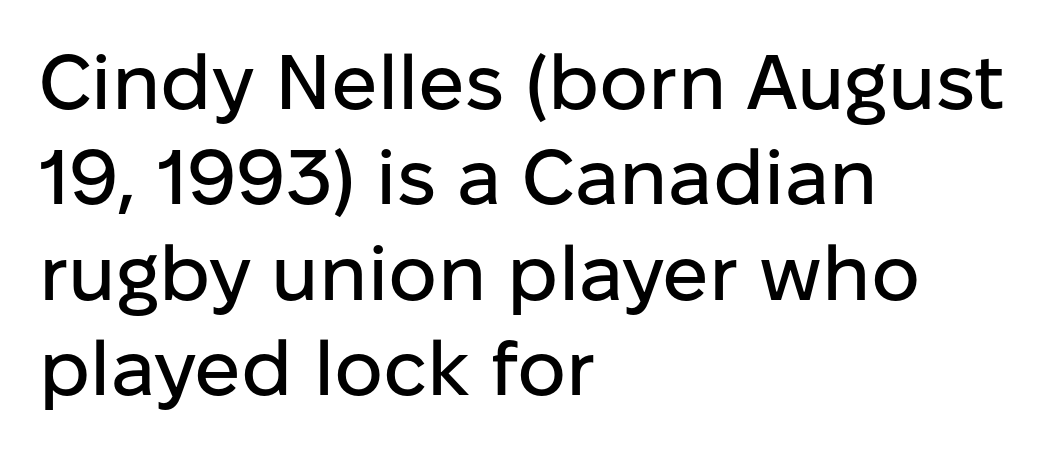
Q: Is the text italic (slanted)? A: No, it is upright.
Q: Is the typeface a serif or a sans-serif typeface? A: Sans-serif.
Q: Is the text underlined? A: No.
Q: How is the paragraph aligned? A: Left-aligned.
Q: Is the spacing between letters normal or unusually wide? A: Normal.
Q: Width (condensed, normal, or wide)? A: Normal.
Q: Stroke contrast? A: Low.
Q: x-height? A: Medium.
Q: Monospaced? A: No.
